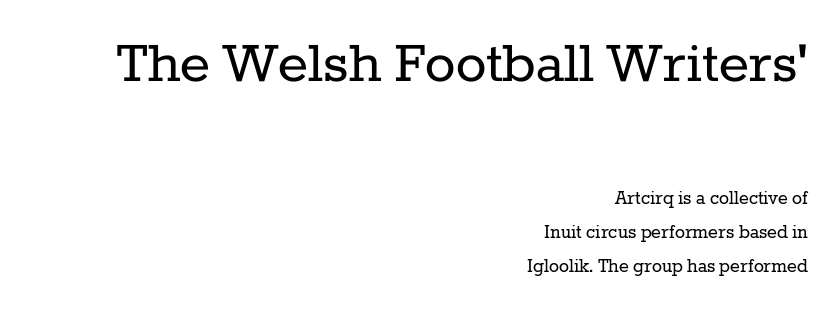
{"serif": "yes", "italic": "no", "bold": "no", "weight": "regular", "width": "normal", "stroke_contrast": "low", "x_height": "medium", "monospaced": "no", "underline": "no", "align": "right", "line_spacing": "normal", "line_spacing_ratio": 1.63, "letter_spacing": "normal", "letter_spacing_em": 0.0, "larger_block": "first", "size_ratio": 3.05, "glyph_px": 64}
